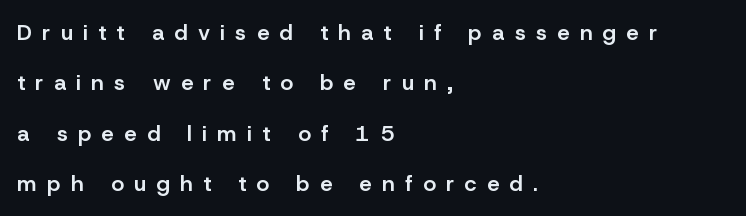
{"italic": "no", "bold": "semi", "underline": "no", "align": "left", "line_spacing": "loose", "line_spacing_ratio": 2.29, "letter_spacing": "wide", "letter_spacing_em": 0.47, "glyph_px": 22}
